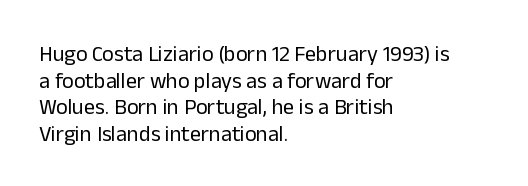
The face used here is rendered with its standard letterfit. The rag falls on the right side of this text block. The typeface has the unassuming heft of standard copy or less. Italic: no, the glyphs are upright roman.
